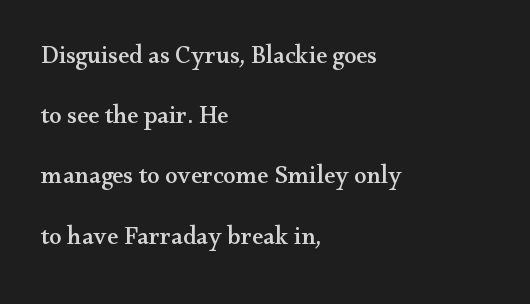
Letters rest on an invisible, unmarked baseline. Short and long lines alike share a common starting point at left. Short note: letters normally spaced. Tall strokes in this sample are plumb rather than angled. These lines stand farther apart than default settings would place them.
